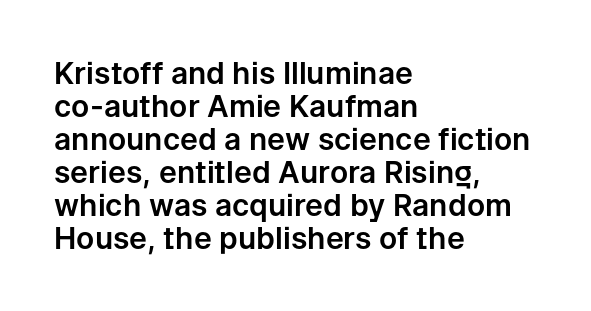
{"serif": "no", "italic": "no", "width": "normal", "stroke_contrast": "low", "x_height": "medium", "monospaced": "no", "underline": "no", "align": "left", "line_spacing": "tight", "line_spacing_ratio": 1.1, "letter_spacing": "normal", "letter_spacing_em": 0.0, "glyph_px": 30}
